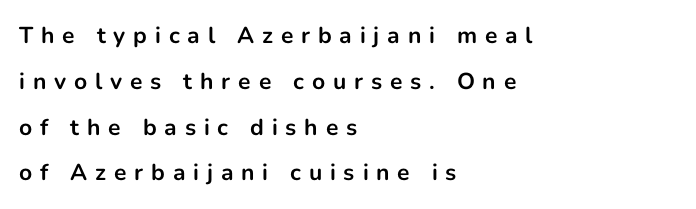
Short and long lines alike share a common starting point at left. No word sits above an underline. The vertical gap from one line to the next is large. Emphasis by weight is at full strength: bold. Caption: expanded tracking, letters set apart. Posture: vertical.
